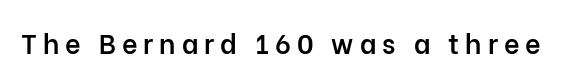
Rendered with straight, roman letterforms. These words are printed semibold, heavier than regular yet not bold. Each word looks stretched out because of the extra space between its letters. The space beneath each line is pristine and unruled.
